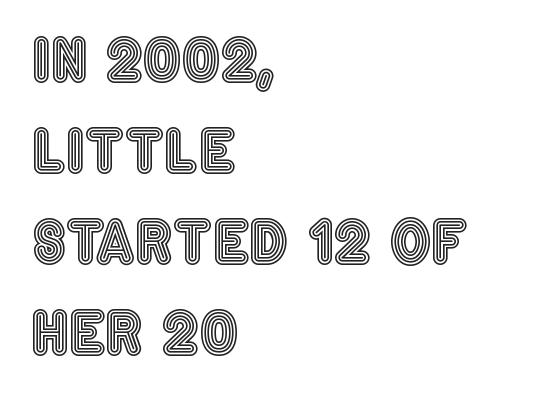
Every row of glyphs begins at an identical x-position on the left. The specimen reads as upright at a glance. Do the characters align in a grid? No, the font is proportional. The line-height multiplier appears to be the usual default.
